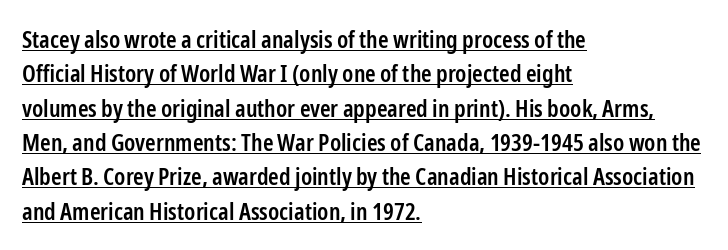
Q: Is the text bold? A: Semi-bold.
Q: Is the text italic (slanted)? A: No, it is upright.
Q: Is the text underlined? A: Yes.
Q: How is the paragraph aligned? A: Left-aligned.
Q: Is the spacing between letters normal or unusually wide? A: Normal.
Q: Is the spacing between lines tight, normal or loose? A: Normal.
